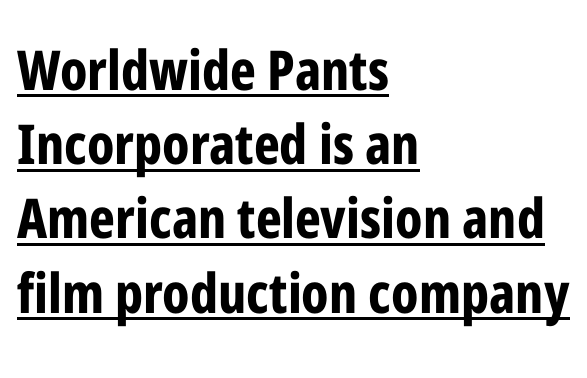
Q: Is the text bold? A: Yes.
Q: Is the text italic (slanted)? A: No, it is upright.
Q: Is the typeface a serif or a sans-serif typeface? A: Sans-serif.
Q: Is the text underlined? A: Yes.
Q: How is the paragraph aligned? A: Left-aligned.
Q: Is the spacing between letters normal or unusually wide? A: Normal.
Q: Is the spacing between lines tight, normal or loose? A: Normal.
Q: Width (condensed, normal, or wide)? A: Condensed.
Q: Stroke contrast? A: Low.
Q: x-height? A: Medium.
Q: Monospaced? A: No.
